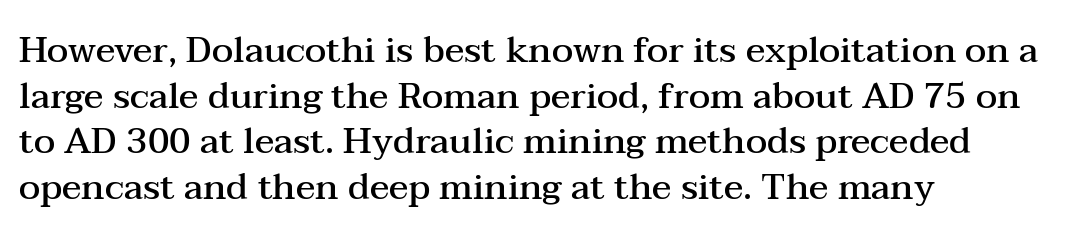
Q: Is the text bold? A: Semi-bold.
Q: Is the text italic (slanted)? A: No, it is upright.
Q: Is the typeface a serif or a sans-serif typeface? A: Serif.
Q: Is the text underlined? A: No.
Q: How is the paragraph aligned? A: Left-aligned.
Q: Is the spacing between letters normal or unusually wide? A: Normal.
Q: Is the spacing between lines tight, normal or loose? A: Normal.
Q: Width (condensed, normal, or wide)? A: Wide.
Q: Stroke contrast? A: Medium.
Q: x-height? A: Medium.
Q: Monospaced? A: No.
